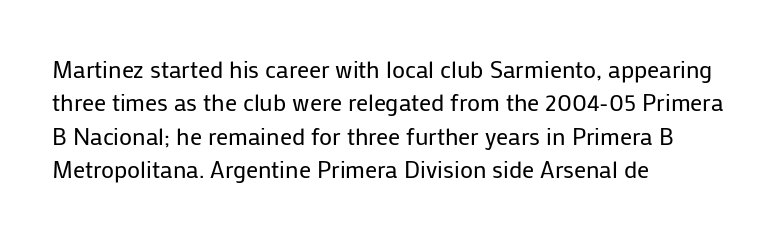
Q: Is the text bold? A: No.
Q: Is the text italic (slanted)? A: No, it is upright.
Q: Is the text underlined? A: No.
Q: How is the paragraph aligned? A: Left-aligned.
Q: Is the spacing between letters normal or unusually wide? A: Normal.
Q: Is the spacing between lines tight, normal or loose? A: Normal.
